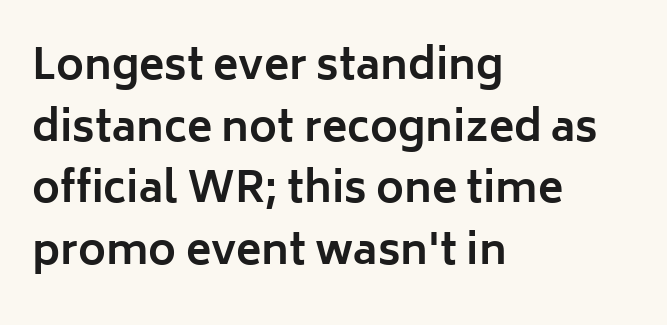
Looks like regular typesetting: each glyph gets only the width it needs. The type sits square on the baseline with zero lean. Classification — sans serif. Type without underlining. The ragged edge is on the right, which tells us the setting is flush left.
